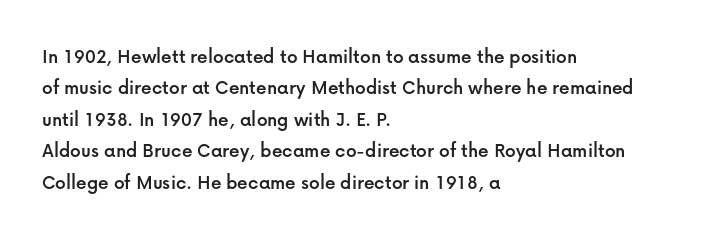
Unmarked baselines from the first word to the last. Every character sits straight up, as roman type does. The lines in this sample share a left origin and differ only in where they stop. Summary of vertical rhythm: regular, with standard interline spacing. Inter-character spacing is left at the font's built-in metrics.
